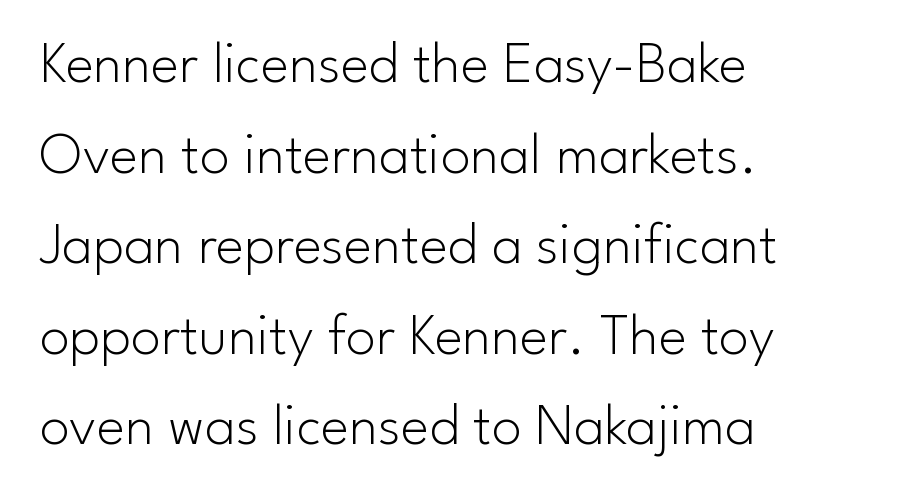
A typesetter would mark this as roman, not italic. Check under the words: just untouched page. Is the letter spacing exaggerated? No — it looks like the ordinary default. The face used here is proportionally spaced, like ordinary book or web type. The passage shown stacks its lines at a standard gap. Line starts are locked; line ends wander.
